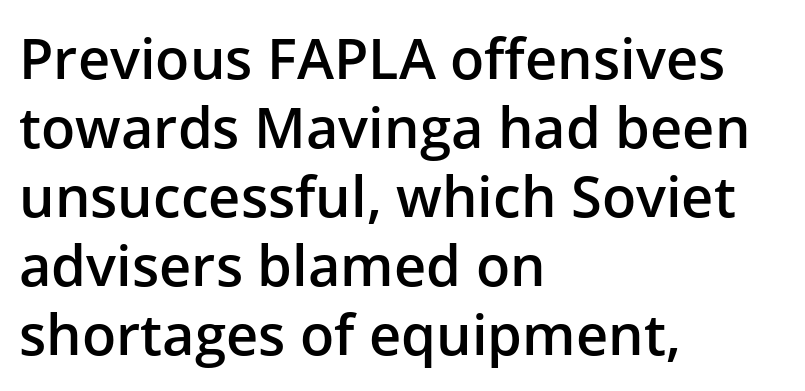
These lines are rendered in a variable-pitch font. Short note: letters normally spaced. Notice how the passage keeps a crisp vertical edge on the left only. Descenders hang freely into open space. Posture: vertical. Weight: semibold (demi).
